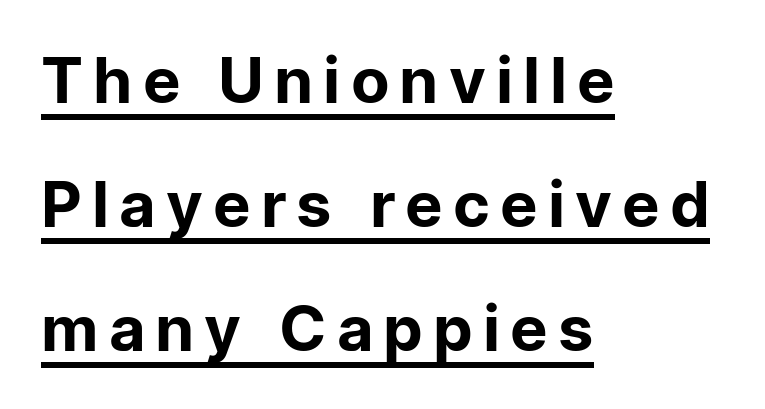
Compared with a centered layout, this one pins lines to the left instead. These lines stand farther apart than default settings would place them. When letters stand straight like this, we call the style roman or upright. You could not count columns in this text — the font is proportionally spaced. A continuous stroke trails under the words, as in a hyperlink. Bold? No — there's no thickening of the strokes.
